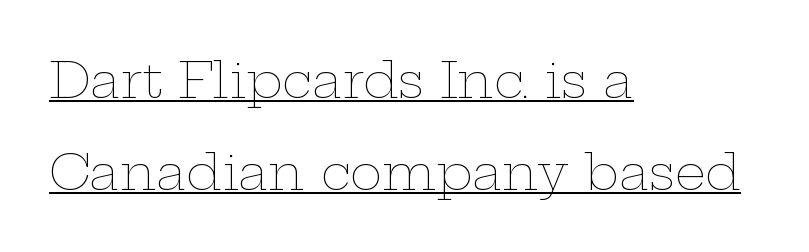
The image shows 49 px thin, wide type, upright; set left-aligned, line spacing 1.87x, normal letter spacing, underlined; low stroke contrast and a medium x-height.
